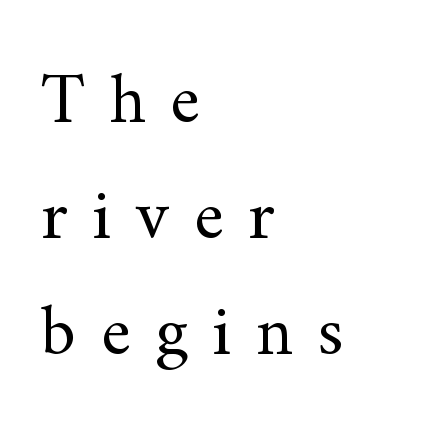
Between one letter and the next there's a generous, obvious gap. Each letter keeps its own natural width here, so spacing adapts to shape. If you drew a ruler down the left edge, every line would touch it. Summary of vertical rhythm: regular, with standard interline spacing. Caption: face not bold, strokes unweighted. Typographically, this falls in the serif category.
